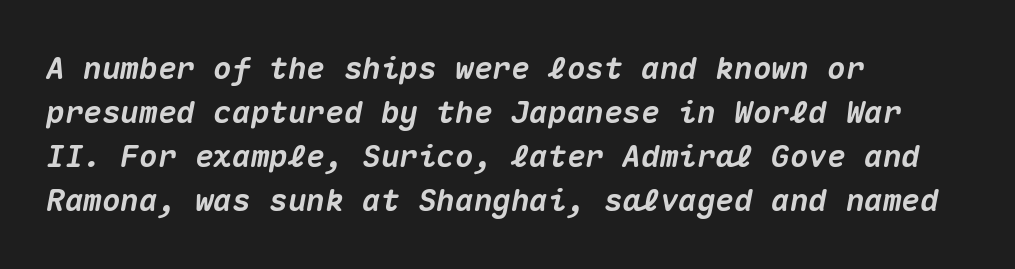
The image shows 31 px heavy type, italic (leaning right), monospaced; set left-aligned, normal line spacing (1.42x), normal letter spacing, not underlined; medium stroke contrast and a medium x-height.
